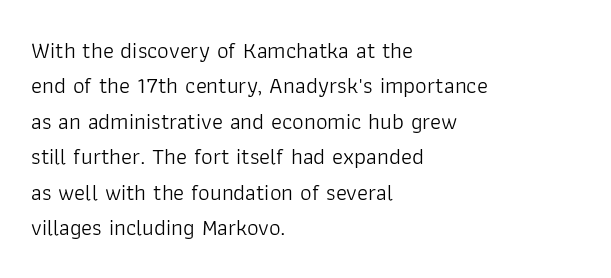
The image shows 23 px text type, upright; set left-aligned, normal line spacing (1.54x), normal letter spacing, not underlined.
